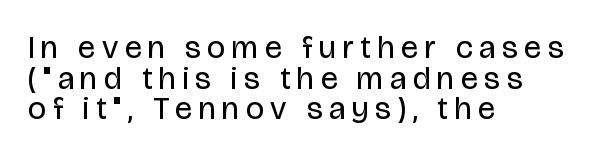
The image shows 32 px regular-weight, condensed sans-serif type, upright; set left-aligned, tight line spacing (0.96x), unusually wide letter spacing (+0.21 em), not underlined; low stroke contrast and a large x-height.
